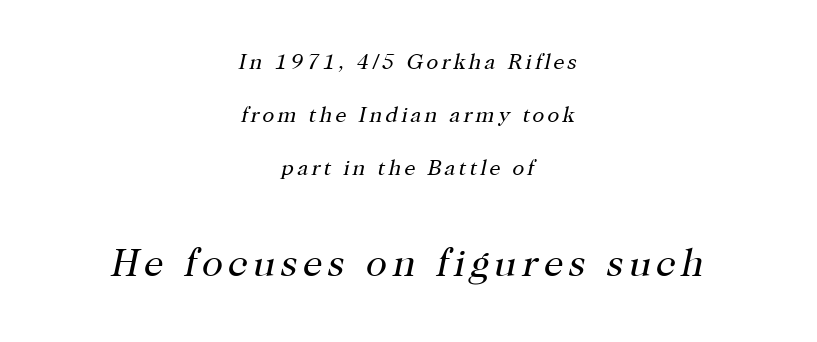
Are there feet on the stems? There are — it's a serif. The letterforms sit at book weight or below. Reading top to bottom, the characters get bigger at the block break. Caption: multi-line text, centered on the measure. Descenders are the only things crossing below the line. Do the characters align in a grid? No, the font is proportional.
